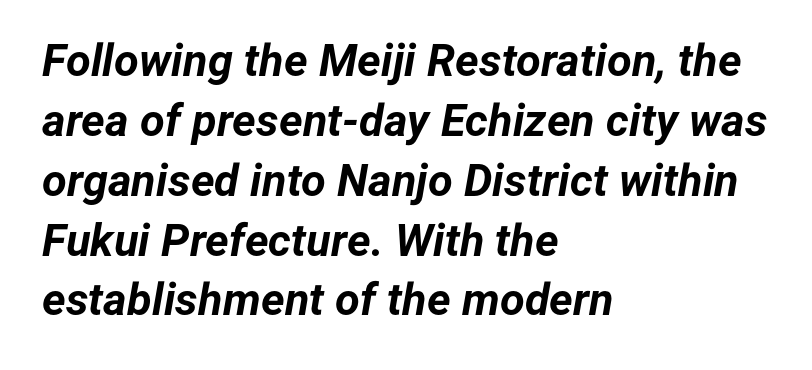
{"italic": "yes", "lean": "right", "slant_degrees": 12, "bold": "yes", "weight": "bold", "width": "normal", "stroke_contrast": "low", "x_height": "medium", "monospaced": "no", "underline": "no", "align": "left", "line_spacing": "normal", "line_spacing_ratio": 1.33, "letter_spacing": "normal", "letter_spacing_em": 0.0, "glyph_px": 45}
